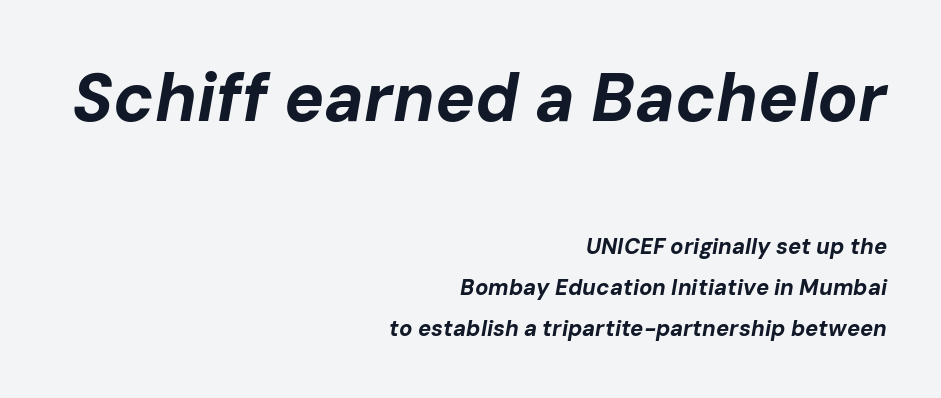
Q: Is the text bold? A: Yes.
Q: Is the text italic (slanted)? A: Yes, it leans right by about 10 degrees.
Q: Is the text underlined? A: No.
Q: How is the paragraph aligned? A: Right-aligned.
Q: Is the spacing between letters normal or unusually wide? A: Normal.
Q: Which block of text is set in a larger size, the first (top) or the second (bottom)? A: The first (top) one.
Q: Width (condensed, normal, or wide)? A: Normal.
Q: Stroke contrast? A: Low.
Q: x-height? A: Medium.
Q: Monospaced? A: No.
